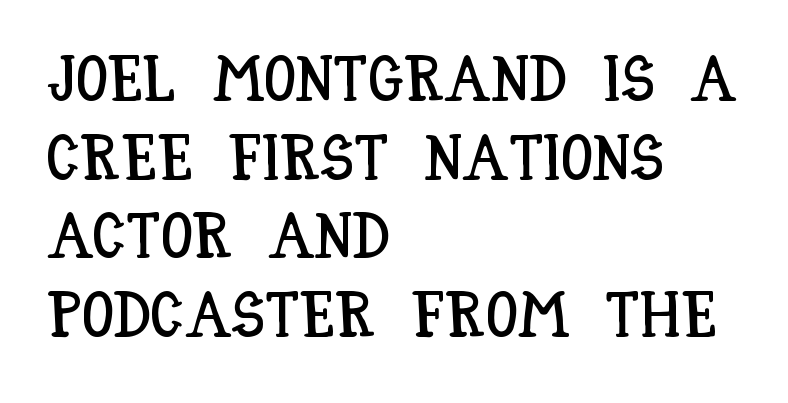
{"italic": "no", "width": "condensed", "stroke_contrast": "low", "x_height": "large", "monospaced": "no", "underline": "no", "align": "left", "line_spacing_ratio": 1.23, "letter_spacing": "normal", "letter_spacing_em": 0.0, "glyph_px": 64}
